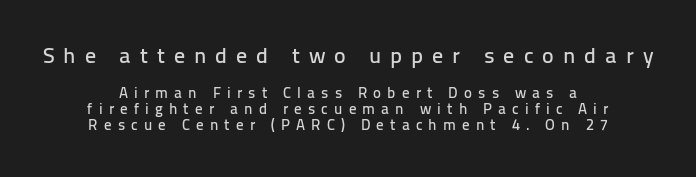
Q: Is the text italic (slanted)? A: No, it is upright.
Q: Is the text underlined? A: No.
Q: How is the paragraph aligned? A: Centered.
Q: Is the spacing between letters normal or unusually wide? A: Unusually wide.
Q: Is the spacing between lines tight, normal or loose? A: Tight.
Q: Which block of text is set in a larger size, the first (top) or the second (bottom)? A: The first (top) one.
